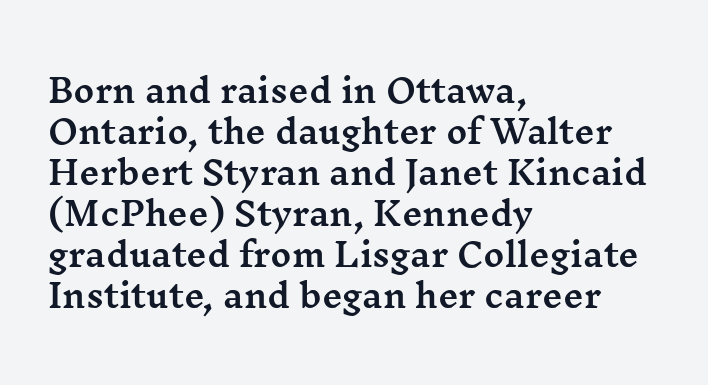
{"serif": "yes", "italic": "no", "width": "wide", "stroke_contrast": "medium", "x_height": "medium", "monospaced": "no", "underline": "no", "align": "left", "line_spacing": "normal", "line_spacing_ratio": 1.28, "letter_spacing": "normal", "letter_spacing_em": 0.0, "glyph_px": 32}
